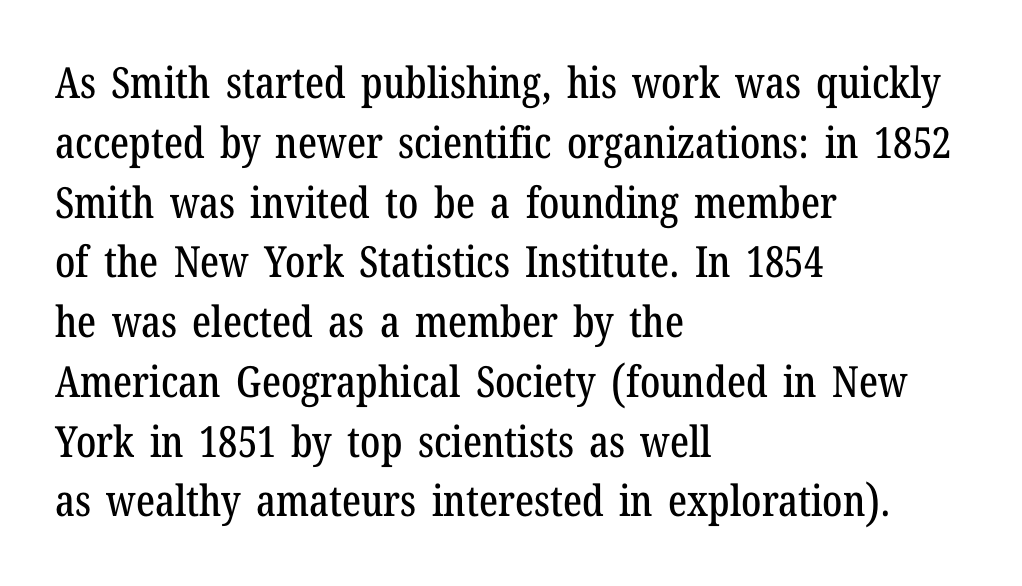
Unmarked baselines from the first word to the last. Posture: upright roman. The passage shown stacks its lines at a standard gap. Caption: standard tracking, unaltered. Letterform terminals end in serifs throughout the passage.
